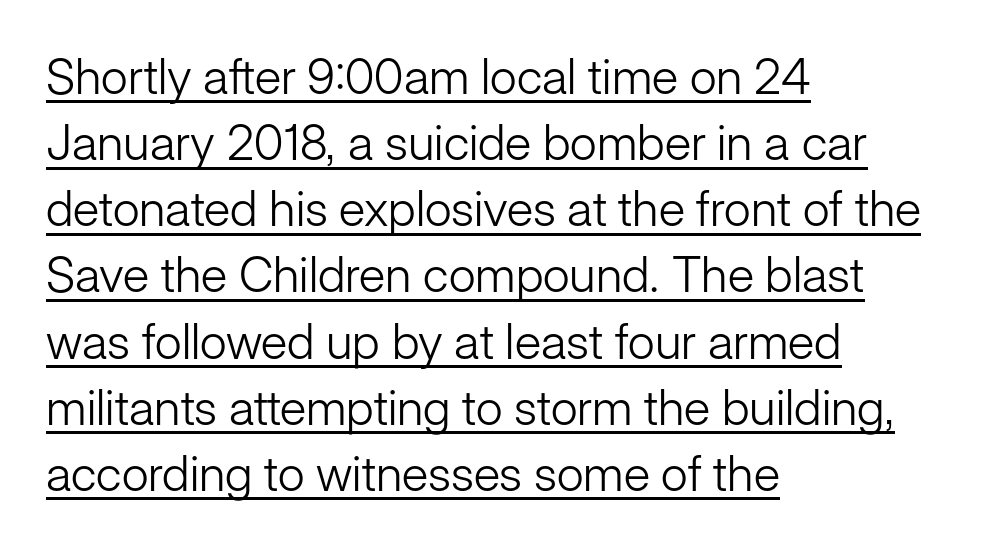
The letterforms sit at book weight or below. A rule runs beneath these lines of type. Serifs: no, the terminals of the letterforms are clean. Does extra space separate the letters? No, they use regular spacing.
